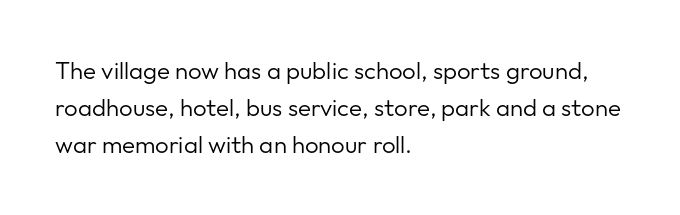
Q: Is the text bold? A: No.
Q: Is the text italic (slanted)? A: No, it is upright.
Q: Is the text underlined? A: No.
Q: How is the paragraph aligned? A: Left-aligned.
Q: Is the spacing between letters normal or unusually wide? A: Normal.
Q: Is the spacing between lines tight, normal or loose? A: Normal.
